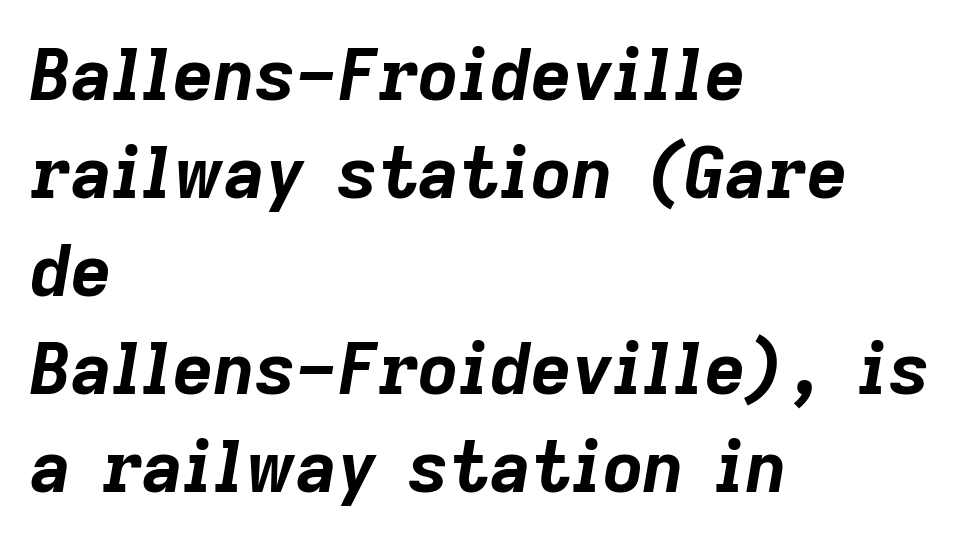
Q: Is the text bold? A: Yes.
Q: Is the text italic (slanted)? A: Yes, it leans right by about 9 degrees.
Q: Is the text underlined? A: No.
Q: How is the paragraph aligned? A: Left-aligned.
Q: Is the spacing between letters normal or unusually wide? A: Normal.
Q: Is the spacing between lines tight, normal or loose? A: Normal.
Q: Width (condensed, normal, or wide)? A: Normal.
Q: Stroke contrast? A: Low.
Q: x-height? A: Medium.
Q: Monospaced? A: No.
